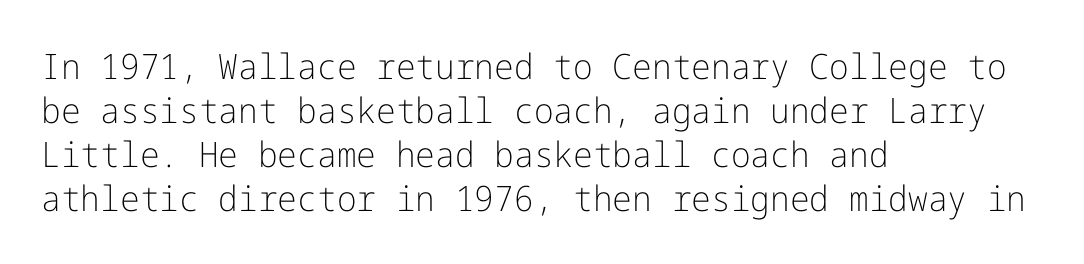
{"serif": "no", "italic": "no", "bold": "no", "weight": "light", "width": "normal", "stroke_contrast": "low", "x_height": "medium", "underline": "no", "align": "left", "line_spacing": "normal", "line_spacing_ratio": 1.26, "letter_spacing": "normal", "letter_spacing_em": 0.0, "glyph_px": 35}
